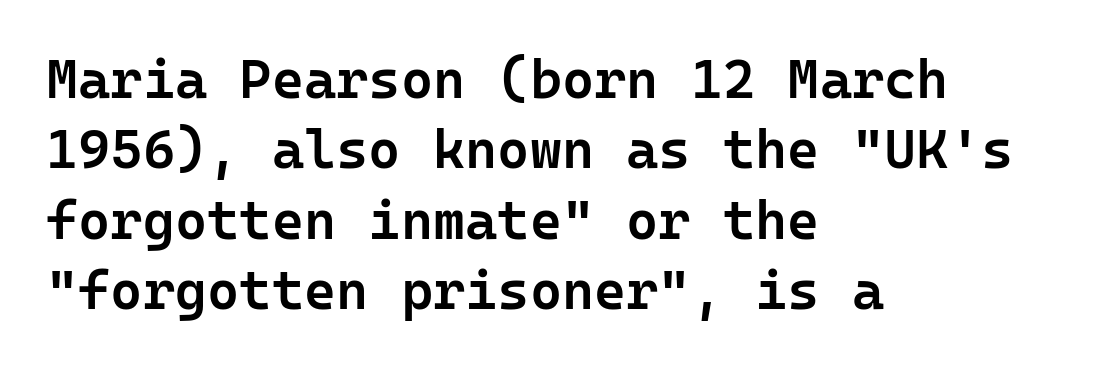
No word sits above an underline. Does the lettering tilt? It doesn't — this is upright. The designer went with a sans here, leaving each stem footless. Nobody touched the tracking dial on this one.
